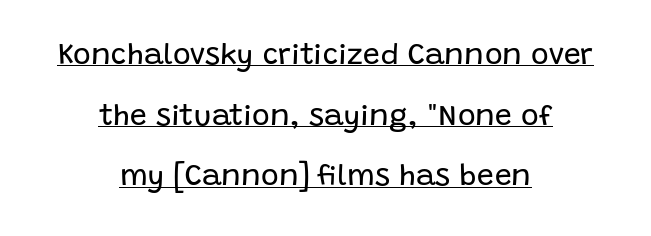
The typeface chosen for these lines omits serifs. In terms of letterspacing, this is plain default setting. The rendering uses the underline text-decoration. The axis of the letterforms is exactly vertical.
